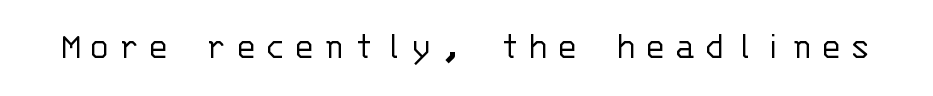
Q: Is the text bold? A: No.
Q: Is the text italic (slanted)? A: No, it is upright.
Q: Is the typeface a serif or a sans-serif typeface? A: Sans-serif.
Q: Is the text underlined? A: No.
Q: Is the spacing between letters normal or unusually wide? A: Unusually wide.
Q: Width (condensed, normal, or wide)? A: Normal.
Q: Stroke contrast? A: Low.
Q: x-height? A: Large.
Q: Monospaced? A: Yes.
